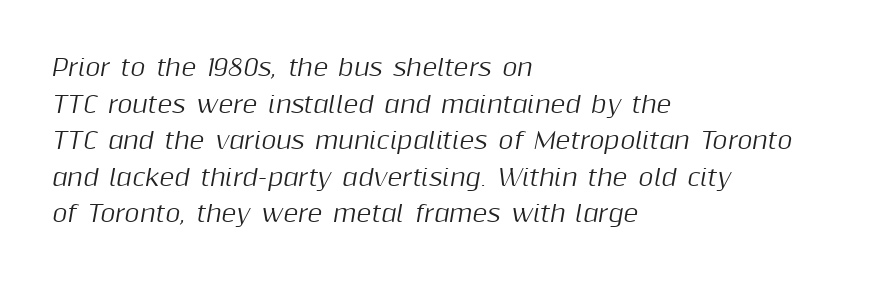
The image shows 23 px text type, italic (leaning right); set left-aligned, normal line spacing (1.59x), normal letter spacing, not underlined.
